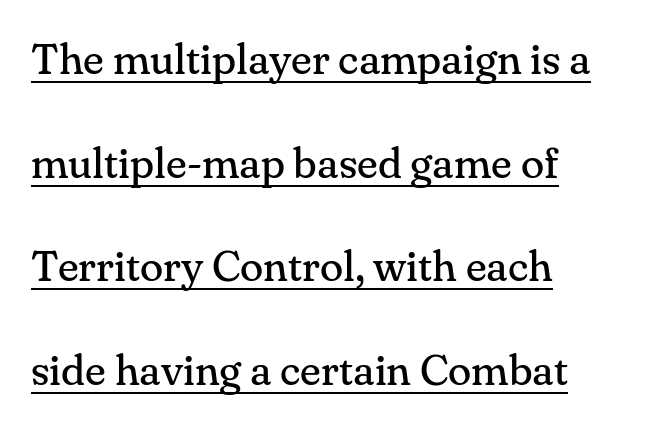
Q: Is the text bold? A: No.
Q: Is the text italic (slanted)? A: No, it is upright.
Q: Is the typeface a serif or a sans-serif typeface? A: Serif.
Q: Is the text underlined? A: Yes.
Q: How is the paragraph aligned? A: Left-aligned.
Q: Is the spacing between letters normal or unusually wide? A: Normal.
Q: Is the spacing between lines tight, normal or loose? A: Loose.
Q: Width (condensed, normal, or wide)? A: Normal.
Q: Stroke contrast? A: Medium.
Q: x-height? A: Small.
Q: Monospaced? A: No.
